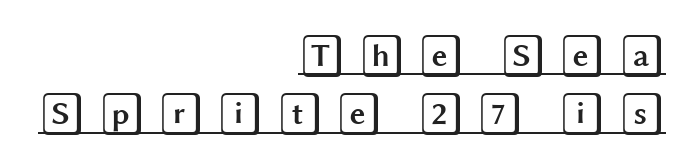
The image shows 43 px wide type, upright; set right-aligned, normal line spacing (1.36x), unusually wide letter spacing (+0.28 em), underlined; a large x-height.
